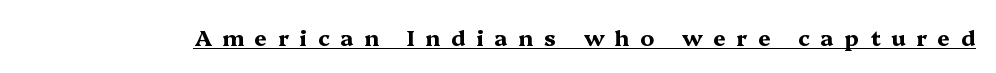
{"italic": "no", "bold": "yes", "underline": "yes", "letter_spacing": "wide", "letter_spacing_em": 0.49, "glyph_px": 22}
